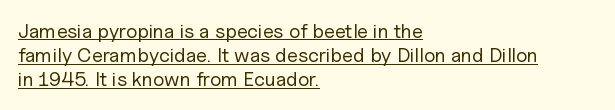
{"italic": "no", "bold": "no", "underline": "yes", "align": "left", "line_spacing_ratio": 1.21, "letter_spacing": "normal", "letter_spacing_em": 0.0, "glyph_px": 20}
